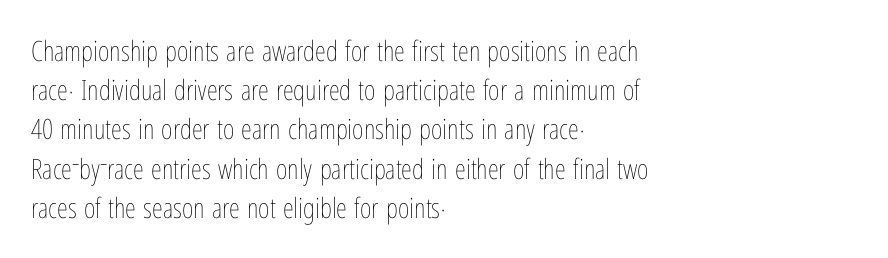
Q: Is the text bold? A: No.
Q: Is the text italic (slanted)? A: No, it is upright.
Q: Is the text underlined? A: No.
Q: How is the paragraph aligned? A: Left-aligned.
Q: Is the spacing between letters normal or unusually wide? A: Normal.
Q: Is the spacing between lines tight, normal or loose? A: Normal.
Q: Width (condensed, normal, or wide)? A: Condensed.
Q: Stroke contrast? A: Low.
Q: x-height? A: Medium.
Q: Monospaced? A: No.
